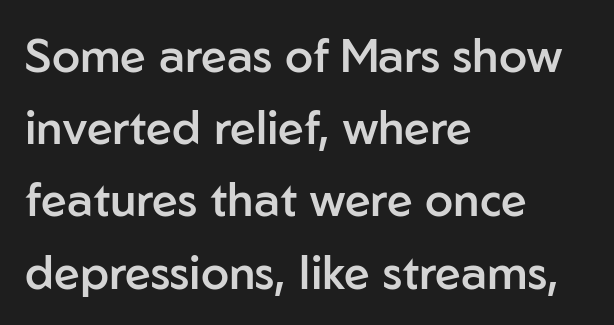
Q: Is the text bold? A: Semi-bold.
Q: Is the text italic (slanted)? A: No, it is upright.
Q: Is the typeface a serif or a sans-serif typeface? A: Sans-serif.
Q: Is the text underlined? A: No.
Q: How is the paragraph aligned? A: Left-aligned.
Q: Is the spacing between letters normal or unusually wide? A: Normal.
Q: Is the spacing between lines tight, normal or loose? A: Normal.
Q: Width (condensed, normal, or wide)? A: Normal.
Q: Stroke contrast? A: Low.
Q: x-height? A: Medium.
Q: Monospaced? A: No.
